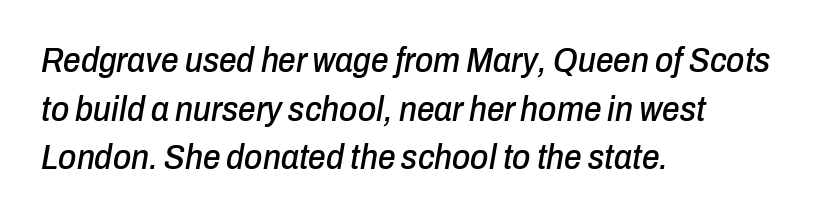
These lines stack with their left ends in a neat column. Line spacing here is normal. Varying glyph widths throughout — classic text-font behaviour. A typesetter would mark this as italic. Bare-footed words on every line. The letters sit at their default tracking, neither squeezed nor spread.
